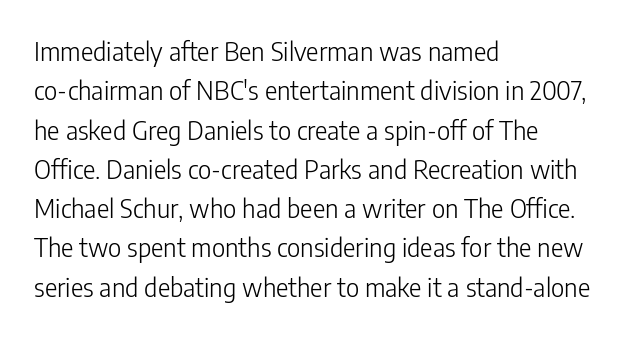
A typesetter would mark this as roman, not italic. Does the leading feel generous? No, just average. The typesetter chose a ragged-right arrangement here. The gaps between neighbouring characters are ordinary and unremarkable. Is this a heavy cut? Hardly; it is regular or lighter. The space directly below the letters is spotless.
